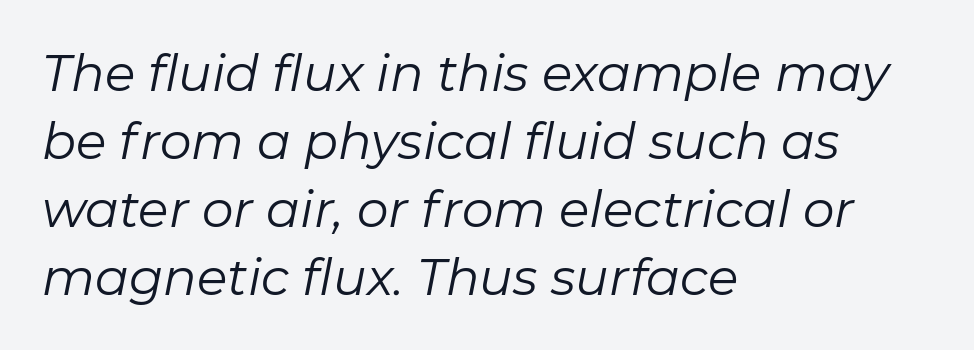
The letters advance in unequal steps, a hallmark of proportional type. Slant detected: the letters are inclined. The foot of each line stays bare and open. Regular leading.
